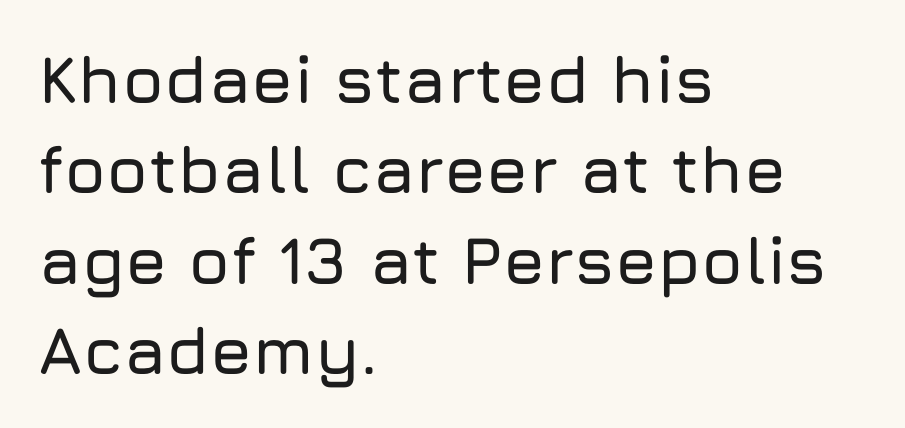
The image shows 67 px sans-serif type, upright; set left-aligned, normal line spacing (1.35x), normal letter spacing, not underlined; low stroke contrast and a medium x-height.
